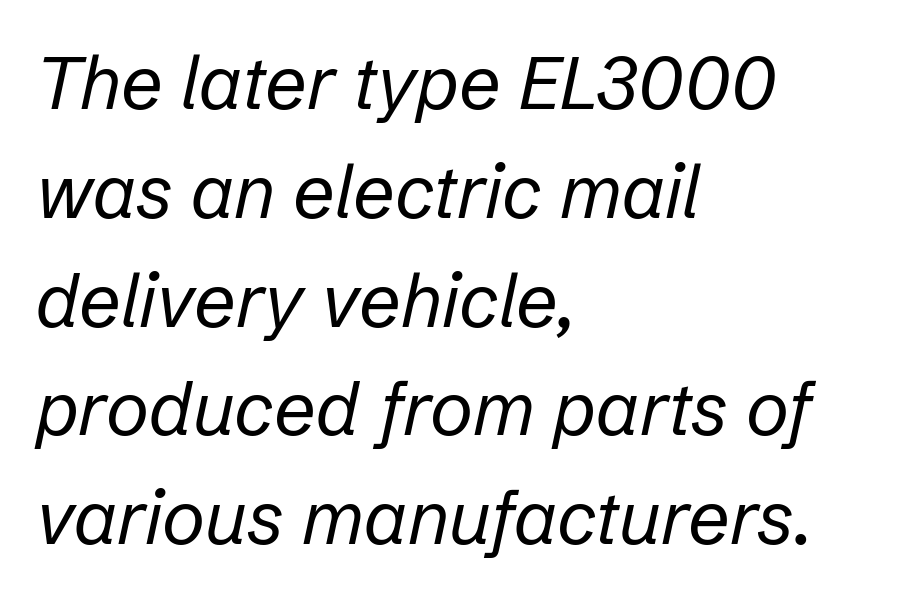
The image shows 74 px regular-weight type, italic (leaning right); set left-aligned, normal line spacing (1.47x), normal letter spacing, not underlined; low stroke contrast and a medium x-height.
